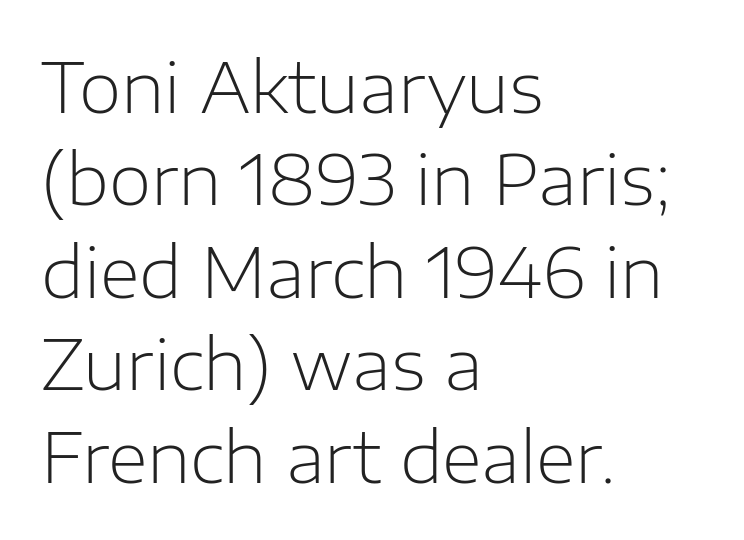
Q: Is the text bold? A: No.
Q: Is the text italic (slanted)? A: No, it is upright.
Q: Is the typeface a serif or a sans-serif typeface? A: Sans-serif.
Q: Is the text underlined? A: No.
Q: How is the paragraph aligned? A: Left-aligned.
Q: Is the spacing between letters normal or unusually wide? A: Normal.
Q: Is the spacing between lines tight, normal or loose? A: Normal.
Q: Width (condensed, normal, or wide)? A: Normal.
Q: Stroke contrast? A: Low.
Q: x-height? A: Medium.
Q: Monospaced? A: No.
